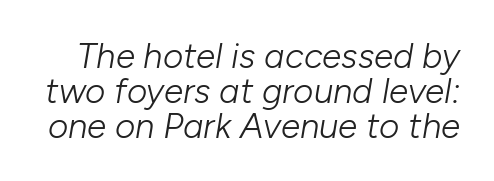
Do the characters align in a grid? No, the font is proportional. Closely set lines give the paragraph a compact silhouette. Short note: letters normally spaced. Only glyphs here, with clear space below each row. Italic? Definitely — the glyphs are oblique. Caption: face not bold, strokes unweighted.
